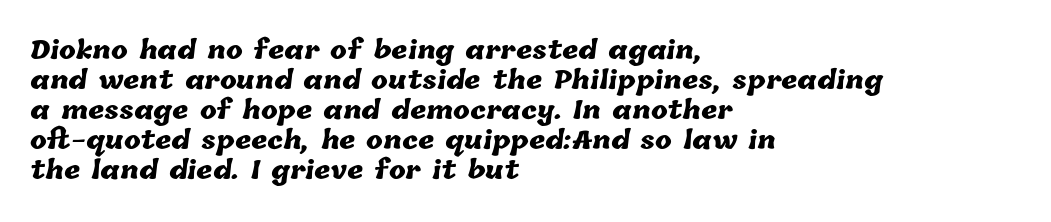
Characters follow at the spacing the type designer built in. Descender tails drop into unmarked territory. Which margin do the lines hug? The left one — the right edge is uneven. Every letter is thick-stroked: bold, no question.
